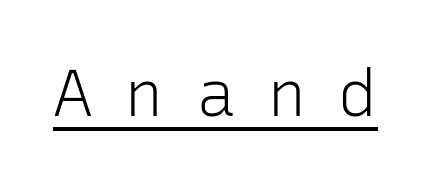
Q: Is the text bold? A: No.
Q: Is the text italic (slanted)? A: No, it is upright.
Q: Is the typeface a serif or a sans-serif typeface? A: Sans-serif.
Q: Is the text underlined? A: Yes.
Q: Is the spacing between letters normal or unusually wide? A: Unusually wide.
Q: Width (condensed, normal, or wide)? A: Normal.
Q: Stroke contrast? A: Low.
Q: x-height? A: Medium.
Q: Monospaced? A: Yes.
